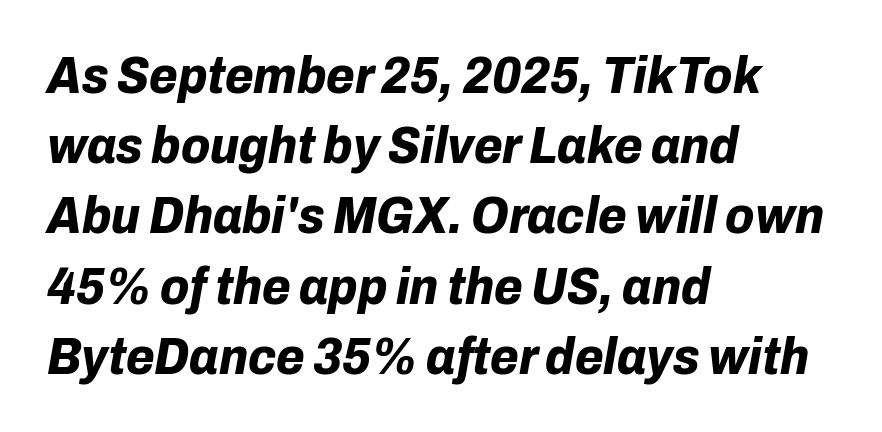
Pretty heavy lettering here — definitely bold. The setting favours the left margin, as ordinary paragraphs usually do. Honestly, the letter spacing is just normal — you wouldn't notice it. Looks like regular typesetting: each glyph gets only the width it needs.
